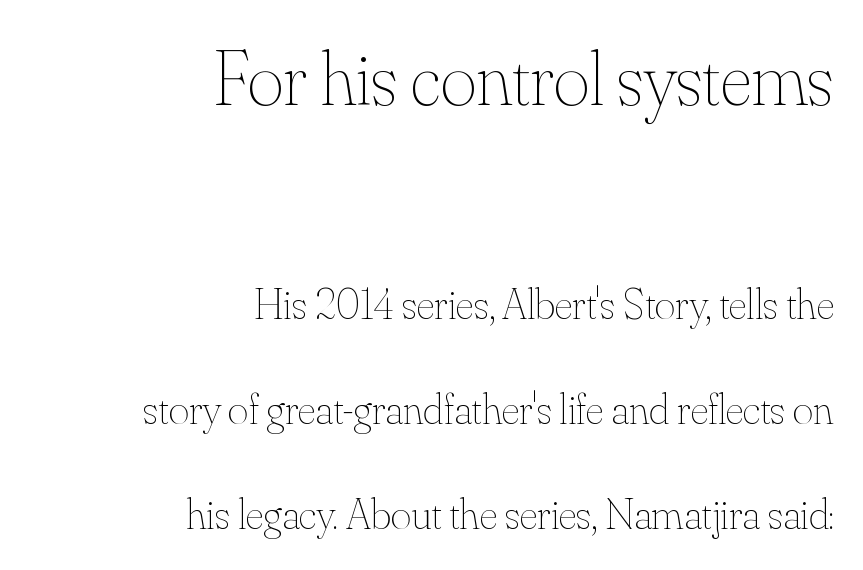
Q: Is the text bold? A: No.
Q: Is the text italic (slanted)? A: No, it is upright.
Q: Is the text underlined? A: No.
Q: How is the paragraph aligned? A: Right-aligned.
Q: Is the spacing between letters normal or unusually wide? A: Normal.
Q: Is the spacing between lines tight, normal or loose? A: Loose.
Q: Which block of text is set in a larger size, the first (top) or the second (bottom)? A: The first (top) one.
Q: Width (condensed, normal, or wide)? A: Normal.
Q: Stroke contrast? A: Medium.
Q: x-height? A: Small.
Q: Monospaced? A: No.
